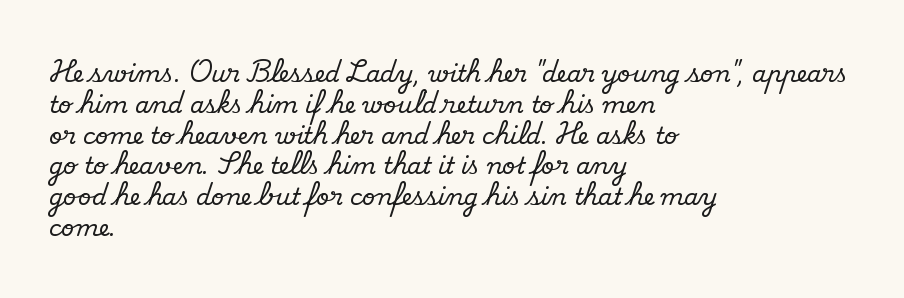
Q: Is the text italic (slanted)? A: Yes.
Q: Is the text underlined? A: No.
Q: How is the paragraph aligned? A: Left-aligned.
Q: Is the spacing between letters normal or unusually wide? A: Normal.
Q: Is the spacing between lines tight, normal or loose? A: Normal.
